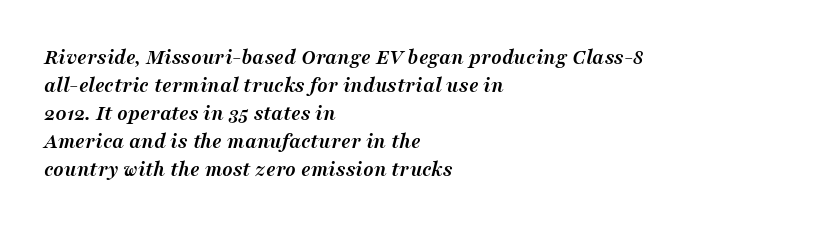
{"italic": "yes", "lean": "right", "slant_degrees": 16, "bold": "yes", "underline": "no", "align": "left", "line_spacing": "normal", "line_spacing_ratio": 1.27, "letter_spacing": "normal", "letter_spacing_em": 0.0, "glyph_px": 22}
